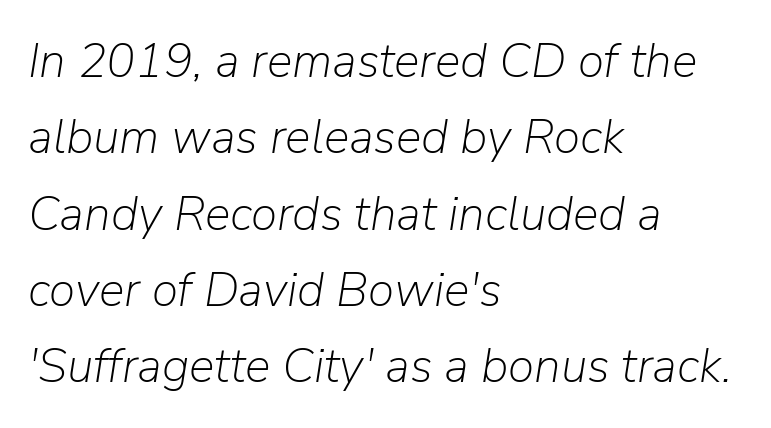
Q: Is the text bold? A: No.
Q: Is the text italic (slanted)? A: Yes, it leans right by about 9 degrees.
Q: Is the text underlined? A: No.
Q: How is the paragraph aligned? A: Left-aligned.
Q: Is the spacing between letters normal or unusually wide? A: Normal.
Q: Is the spacing between lines tight, normal or loose? A: Normal.
Q: Width (condensed, normal, or wide)? A: Normal.
Q: Stroke contrast? A: Low.
Q: x-height? A: Medium.
Q: Monospaced? A: No.
